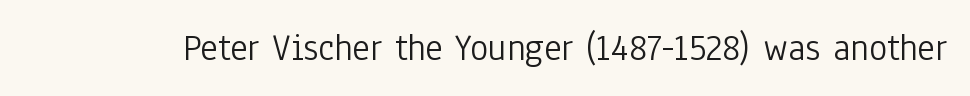
The image shows 38 px light, condensed sans-serif type, upright; set normal letter spacing, not underlined; low stroke contrast and a medium x-height.
